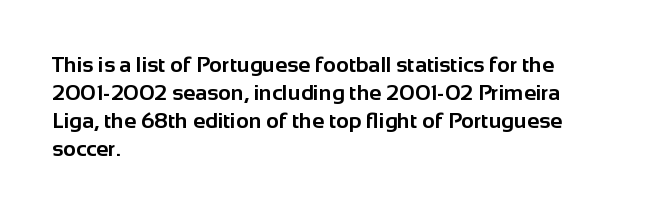
The axis of the letterforms is exactly vertical. Leftover space on each line is placed entirely after the last word. Each row of text sits above clean, open space. Students, note that the glyphs here touch the page at normal intervals.
